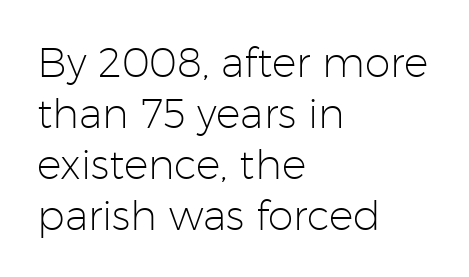
{"serif": "no", "italic": "no", "bold": "no", "weight": "light", "width": "normal", "stroke_contrast": "low", "x_height": "medium", "monospaced": "no", "underline": "no", "align": "left", "line_spacing_ratio": 1.24, "letter_spacing": "normal", "letter_spacing_em": 0.0, "glyph_px": 41}
